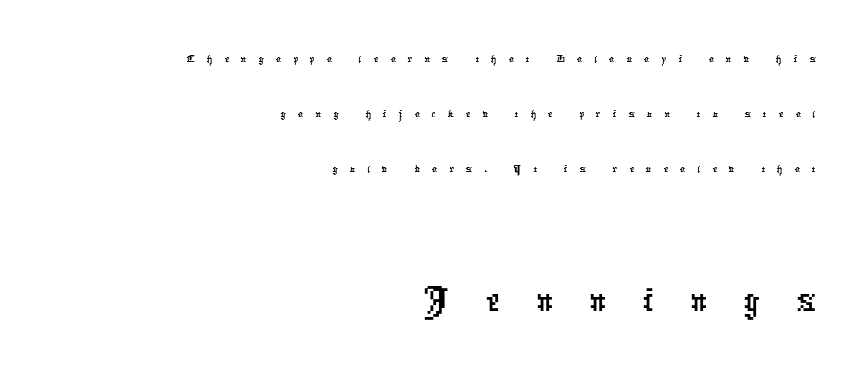
{"serif": "no", "width": "condensed", "stroke_contrast": "low", "x_height": "medium", "monospaced": "no", "underline": "no", "align": "right", "line_spacing": "loose", "line_spacing_ratio": 2.12, "letter_spacing": "wide", "letter_spacing_em": 0.46, "larger_block": "second", "size_ratio": 3.04, "glyph_px": 79}
